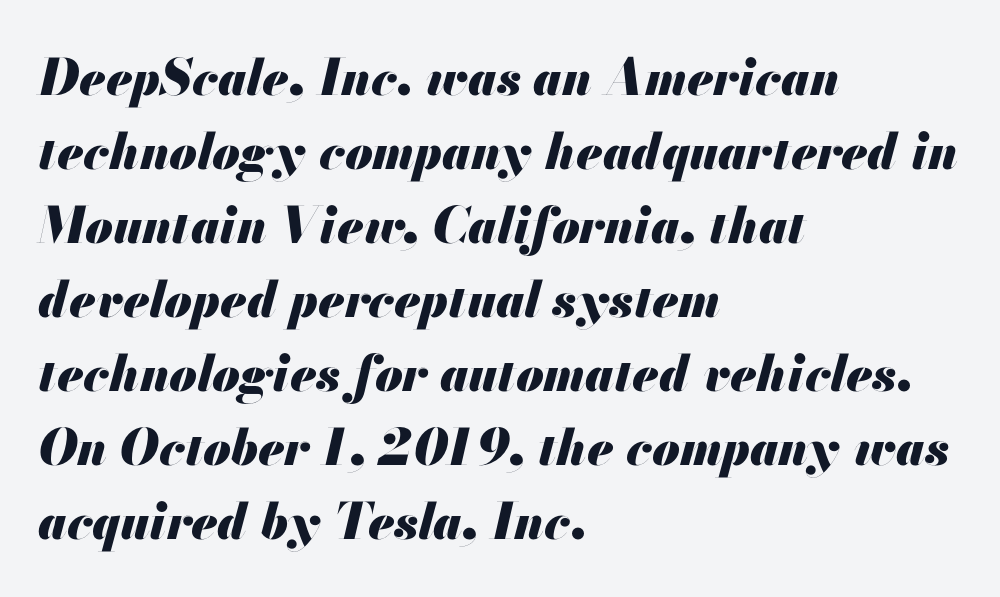
How heavy is the stroke? Heavy — this is a bold. The axis of the letterforms is tilted away from vertical. Descenders hang freely into open space. Note the varied advance widths — an 'i' is clearly narrower than an 'm'. Left-aligned paragraph, ragged on the right.
